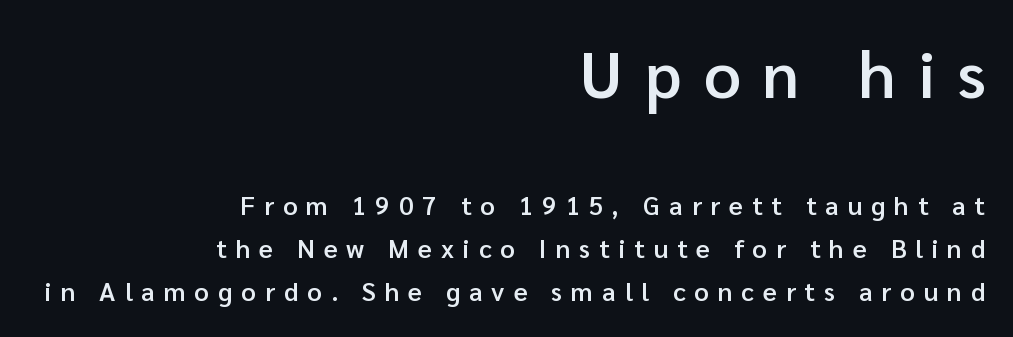
The typography opts for an upright posture over an oblique one. Nothing sits at the stroke ends, so this counts as sans-serif. Alignment: flush right. Is this a fixed-width face? No — the glyphs have proportional, varying widths. This sample keeps an unexceptional amount of space between lines.
